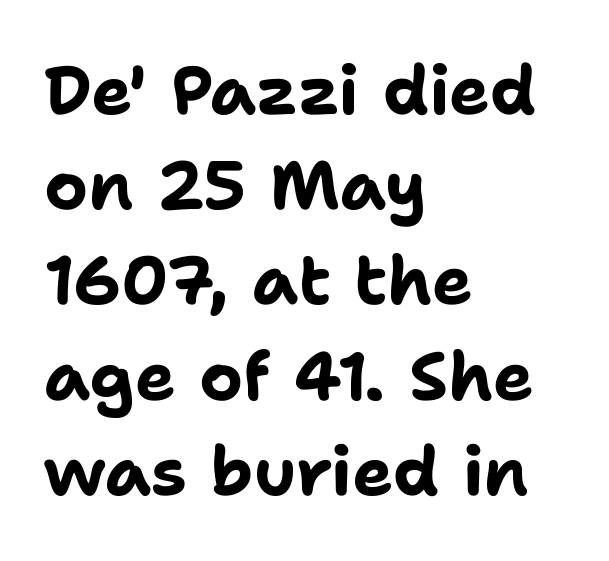
The image shows 68 px bold sans-serif type, upright; set left-aligned, normal line spacing (1.4x), normal letter spacing, not underlined; low stroke contrast and a medium x-height.
